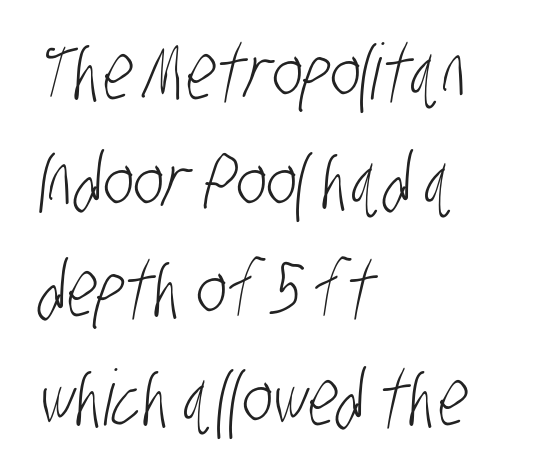
{"serif": "no", "bold": "no", "weight": "light", "width": "condensed", "stroke_contrast": "low", "x_height": "large", "monospaced": "no", "underline": "no", "align": "left", "line_spacing": "normal", "line_spacing_ratio": 1.41, "letter_spacing": "normal", "letter_spacing_em": 0.0, "glyph_px": 77}
